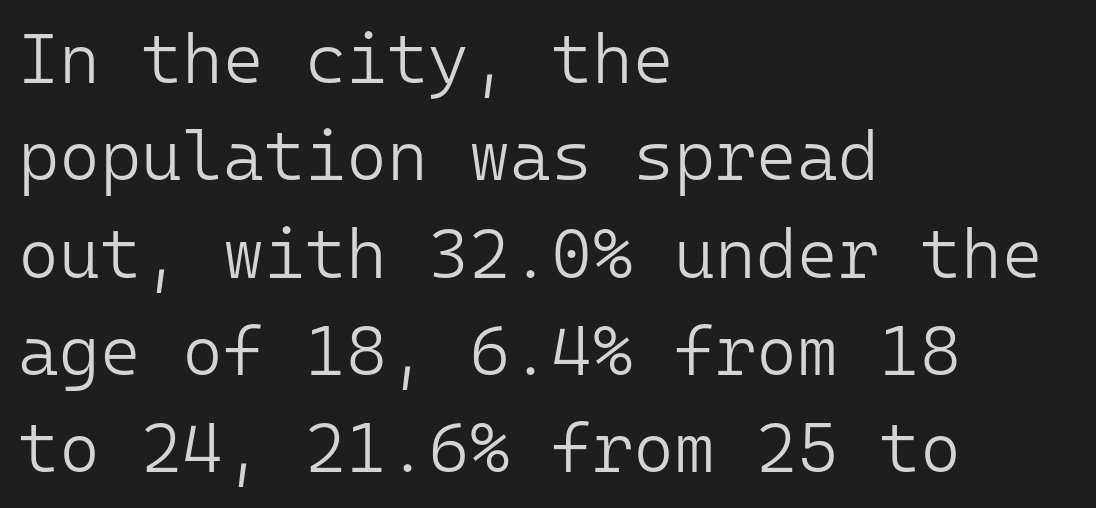
Q: Is the text bold? A: No.
Q: Is the text italic (slanted)? A: No, it is upright.
Q: Is the typeface a serif or a sans-serif typeface? A: Sans-serif.
Q: Is the text underlined? A: No.
Q: How is the paragraph aligned? A: Left-aligned.
Q: Is the spacing between letters normal or unusually wide? A: Normal.
Q: Is the spacing between lines tight, normal or loose? A: Normal.
Q: Width (condensed, normal, or wide)? A: Normal.
Q: Stroke contrast? A: Low.
Q: x-height? A: Medium.
Q: Monospaced? A: Yes.
